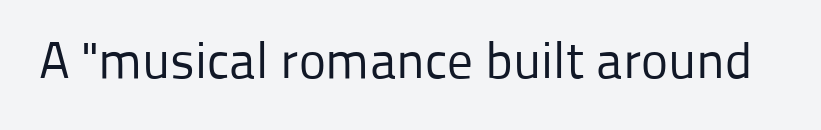
Q: Is the text bold? A: No.
Q: Is the text italic (slanted)? A: No, it is upright.
Q: Is the typeface a serif or a sans-serif typeface? A: Sans-serif.
Q: Is the text underlined? A: No.
Q: Is the spacing between letters normal or unusually wide? A: Normal.
Q: Width (condensed, normal, or wide)? A: Normal.
Q: Stroke contrast? A: Low.
Q: x-height? A: Medium.
Q: Monospaced? A: No.
